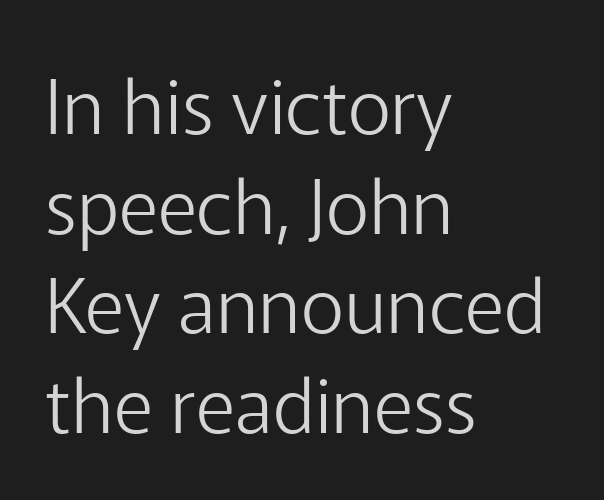
The image shows 76 px light sans-serif type, upright; set left-aligned, normal line spacing (1.31x), normal letter spacing, not underlined; low stroke contrast and a medium x-height.
